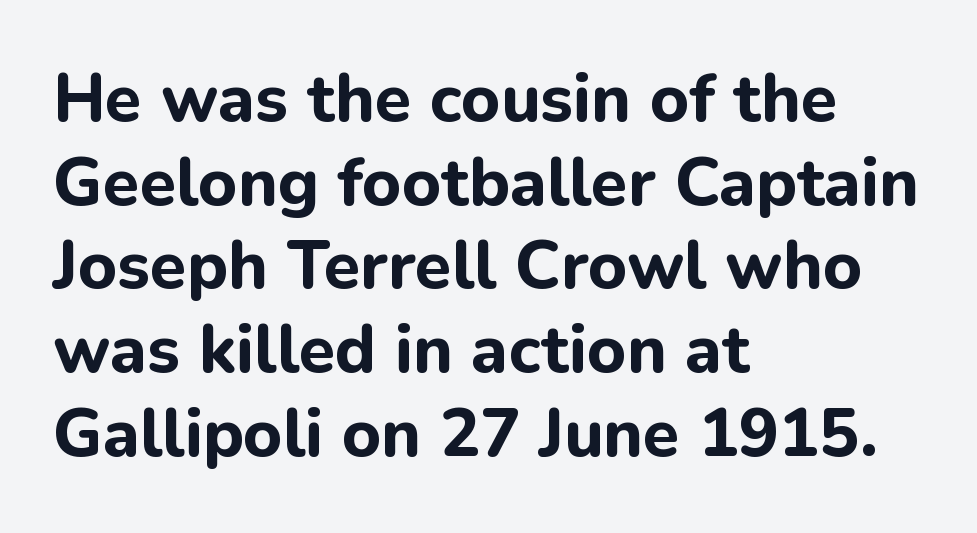
The image shows 67 px bold sans-serif type, upright; set left-aligned, normal line spacing (1.25x), normal letter spacing, not underlined; low stroke contrast and a medium x-height.
